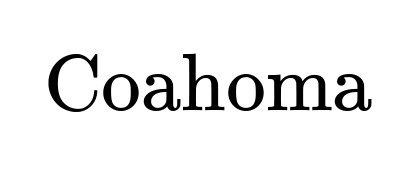
You can tell it's not italic because the verticals are truly vertical. You could call the tracking neutral — neither tight nor loose. The foot of each line stays bare and open. The passage shown is typed in a proportional face where columns would drift. The face used here is seriffed, in the tradition of book romans.
